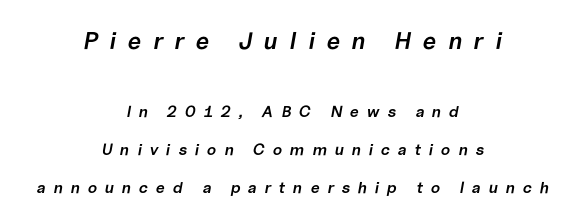
{"italic": "yes", "lean": "right", "slant_degrees": 10, "bold": "semi", "underline": "no", "align": "center", "line_spacing": "loose", "line_spacing_ratio": 2.37, "letter_spacing": "wide", "letter_spacing_em": 0.49, "larger_block": "first", "size_ratio": 1.5, "glyph_px": 24}
